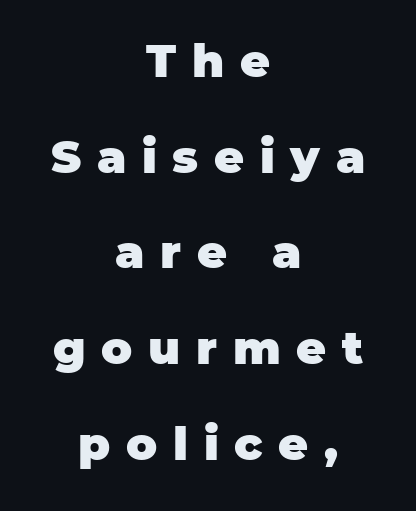
The image shows 46 px heavy sans-serif type, upright; set centered, loose line spacing (2.08x), unusually wide letter spacing (+0.34 em), not underlined; low stroke contrast and a large x-height.
